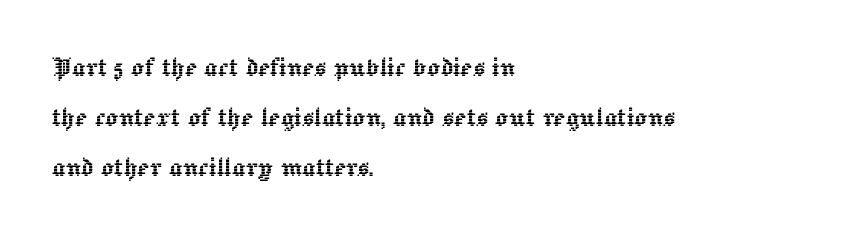
The image shows 32 px text type, upright; set left-aligned, normal line spacing (1.57x), normal letter spacing, not underlined; a medium x-height.
